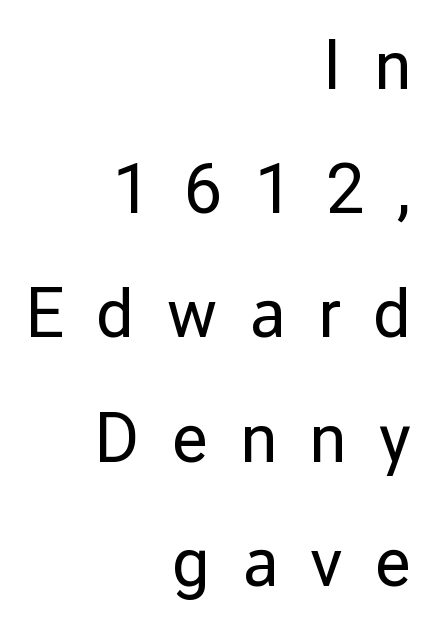
The image shows 69 px regular-weight sans-serif type, upright; set right-aligned, line spacing 1.8x, unusually wide letter spacing (+0.47 em), not underlined; low stroke contrast and a medium x-height.
